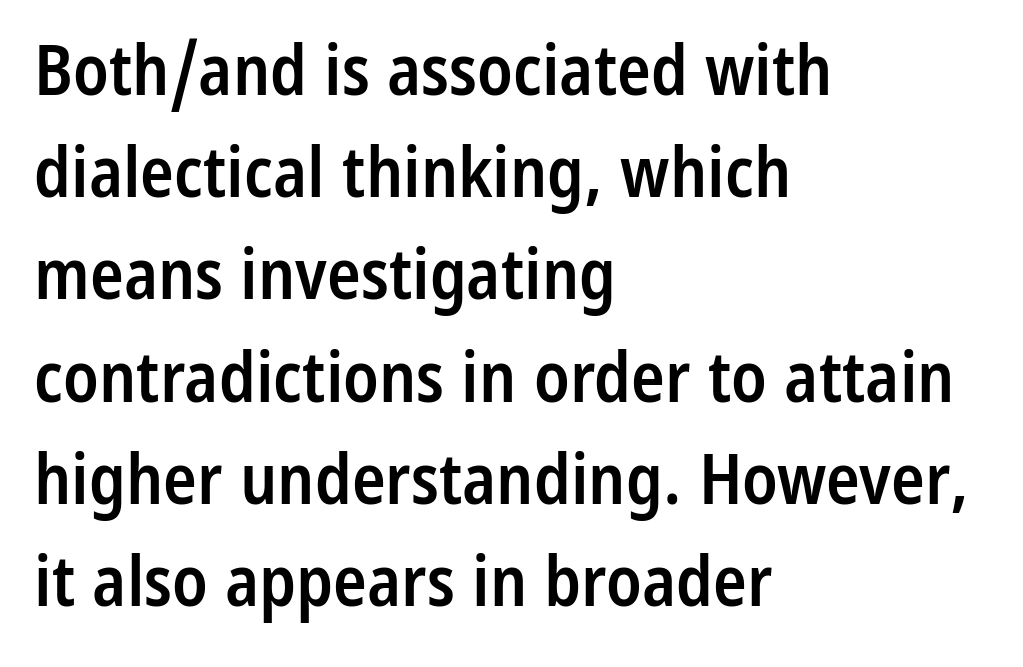
The image shows 70 px semibold, condensed sans-serif type, upright; set left-aligned, normal line spacing (1.46x), normal letter spacing, not underlined; low stroke contrast and a medium x-height.
